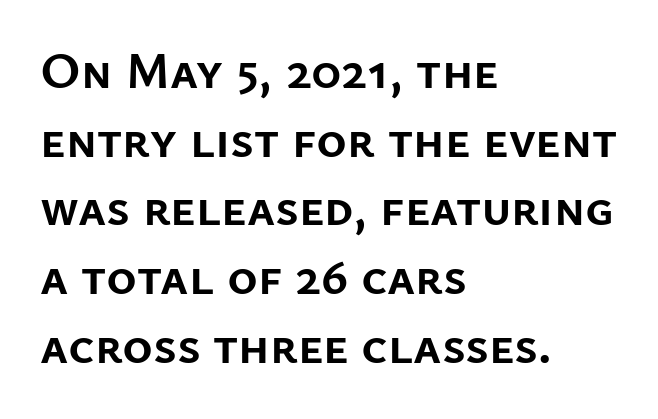
{"serif": "no", "italic": "no", "bold": "yes", "weight": "semibold", "width": "normal", "stroke_contrast": "low", "x_height": "medium", "monospaced": "no", "underline": "no", "align": "left", "line_spacing": "normal", "line_spacing_ratio": 1.32, "letter_spacing": "normal", "letter_spacing_em": 0.0, "glyph_px": 52}
